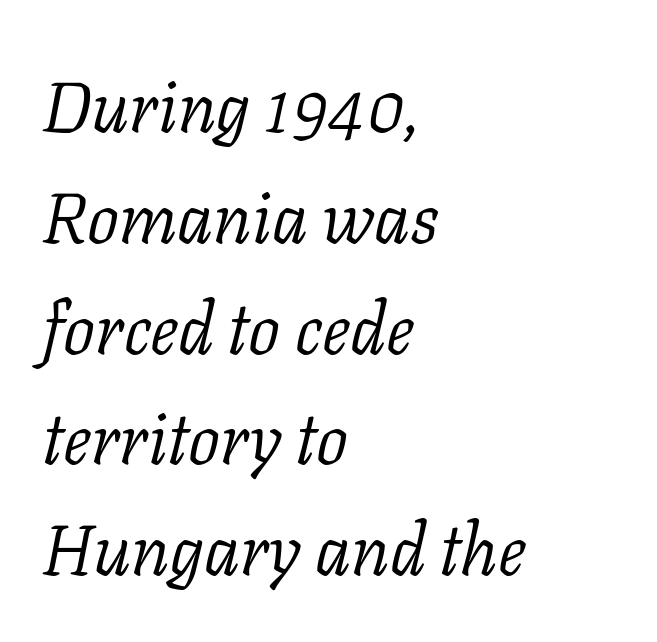
{"serif": "yes", "italic": "yes", "lean": "right", "slant_degrees": 11, "bold": "no", "weight": "light", "width": "normal", "stroke_contrast": "low", "x_height": "medium", "monospaced": "no", "underline": "no", "align": "left", "line_spacing": "normal", "line_spacing_ratio": 1.56, "letter_spacing": "normal", "letter_spacing_em": 0.0, "glyph_px": 71}
